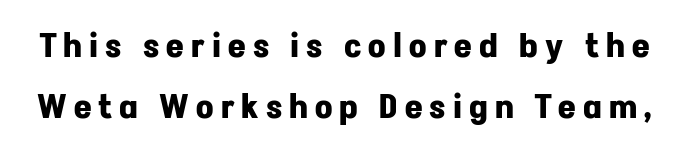
{"serif": "no", "italic": "no", "bold": "yes", "weight": "bold", "width": "normal", "stroke_contrast": "low", "x_height": "medium", "monospaced": "no", "underline": "no", "line_spacing_ratio": 1.79, "letter_spacing": "wide", "letter_spacing_em": 0.21, "glyph_px": 34}
